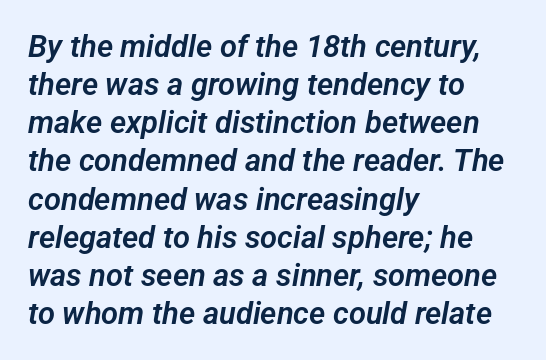
Q: Is the typeface a serif or a sans-serif typeface? A: Sans-serif.
Q: Is the text underlined? A: No.
Q: How is the paragraph aligned? A: Left-aligned.
Q: Is the spacing between letters normal or unusually wide? A: Normal.
Q: Width (condensed, normal, or wide)? A: Normal.
Q: Stroke contrast? A: Low.
Q: x-height? A: Medium.
Q: Monospaced? A: No.
